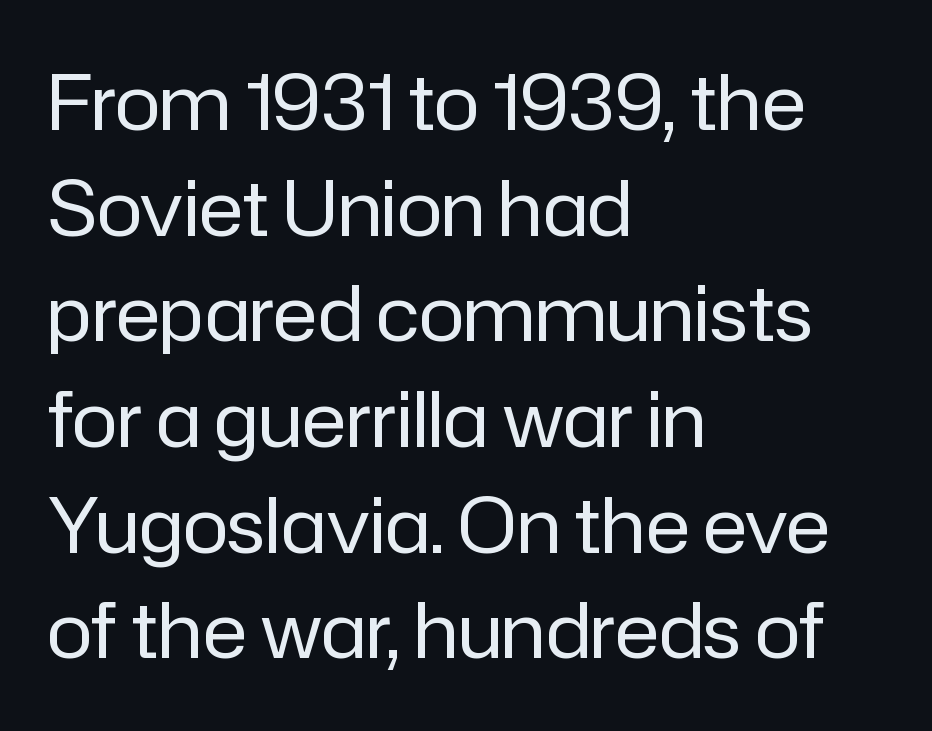
Line spacing here is normal. Notice how the passage keeps a crisp vertical edge on the left only. Stroke mass is kept to a normal reading level or below. A clean baseline with only descenders dipping below it. You could not count columns in this text — the font is proportionally spaced. Stroke terminals: plain, sans-serif.
